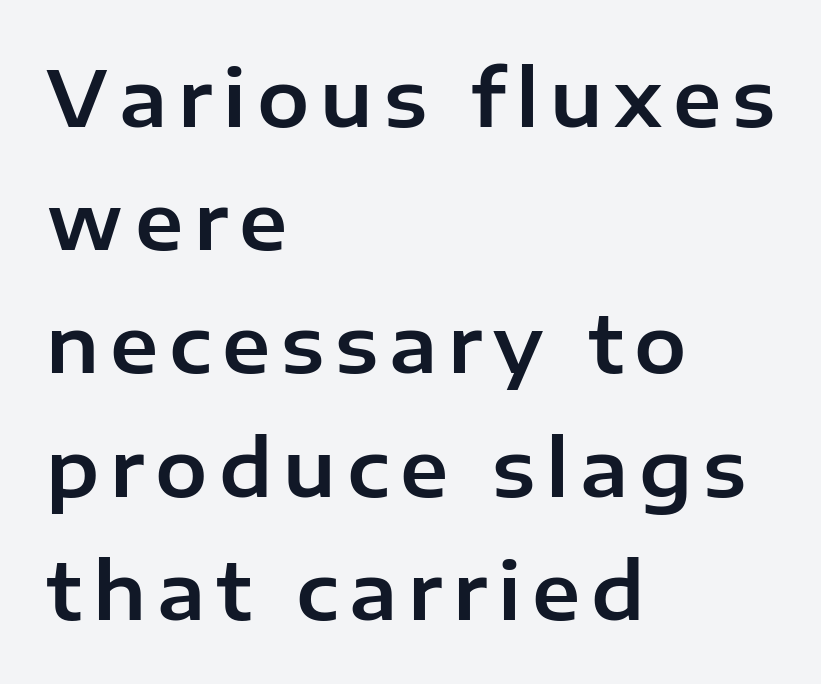
Q: Is the text italic (slanted)? A: No, it is upright.
Q: Is the typeface a serif or a sans-serif typeface? A: Sans-serif.
Q: Is the text underlined? A: No.
Q: How is the paragraph aligned? A: Left-aligned.
Q: Is the spacing between lines tight, normal or loose? A: Normal.
Q: Width (condensed, normal, or wide)? A: Normal.
Q: Stroke contrast? A: Low.
Q: x-height? A: Medium.
Q: Monospaced? A: No.
